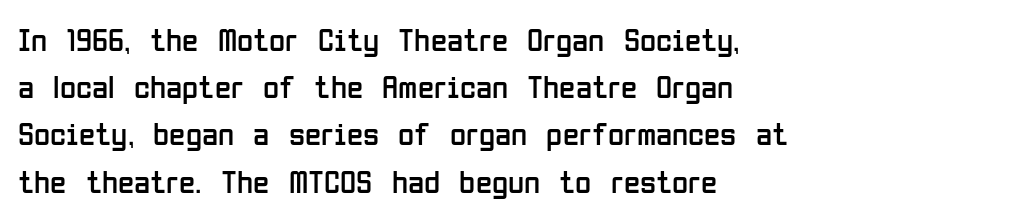
{"serif": "no", "italic": "no", "bold": "no", "weight": "regular", "width": "condensed", "stroke_contrast": "low", "x_height": "medium", "monospaced": "no", "underline": "no", "align": "left", "line_spacing": "normal", "line_spacing_ratio": 1.43, "letter_spacing": "normal", "letter_spacing_em": 0.0, "glyph_px": 33}
